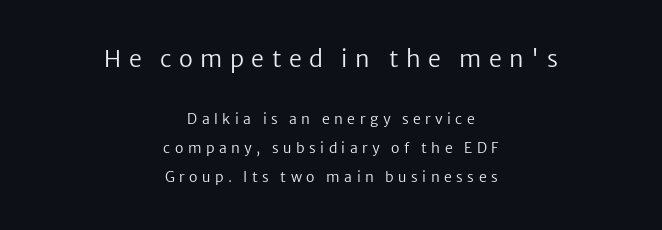
Heaviness? Minimal to ordinary, like unemphasized prose. Teacher's note: observe the equal gaps on both sides — that is centered alignment. Plain, unruled lines of type. Large over small — that's the arrangement of the two blocks here. Is the letter spacing exaggerated? Yes — the characters are pushed far apart.
